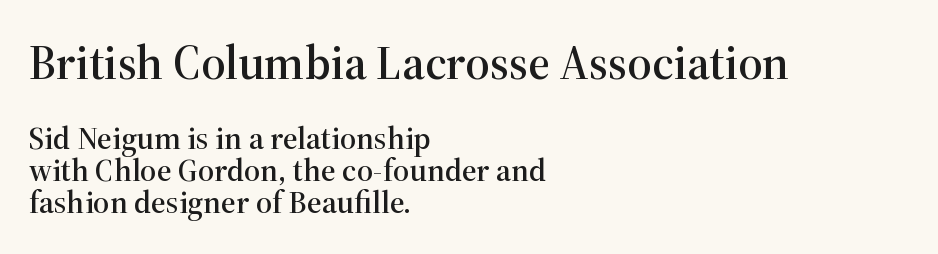
You could not count columns in this text — the font is proportionally spaced. Here the glyphs are tracked normally, forming tight word shapes. If you drew a line through each stem, it would be perfectly vertical. A student would notice the top passage is typeset larger than what follows. Underlining? Definitely not there. Each new line begins almost immediately beneath the previous one.
